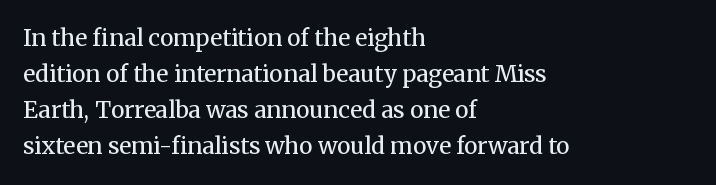
Nothing unusual about the tracking: characters are spaced as the font intends. The typesetter chose a ragged-right arrangement here. Vertical strokes here are truly vertical. In terms of leading, this rendering sits right in the middle.
